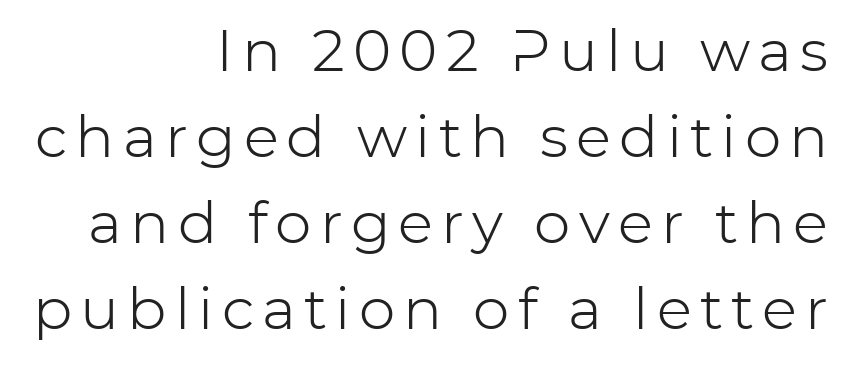
Q: Is the text bold? A: No.
Q: Is the text italic (slanted)? A: No, it is upright.
Q: Is the typeface a serif or a sans-serif typeface? A: Sans-serif.
Q: Is the text underlined? A: No.
Q: How is the paragraph aligned? A: Right-aligned.
Q: Is the spacing between lines tight, normal or loose? A: Normal.
Q: Width (condensed, normal, or wide)? A: Normal.
Q: Stroke contrast? A: Low.
Q: x-height? A: Medium.
Q: Monospaced? A: No.
